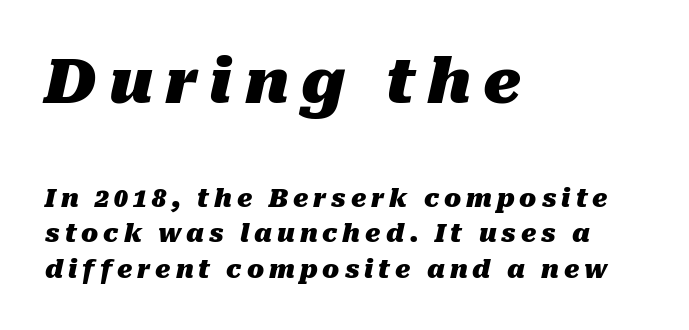
The image shows 62 px heavy type, italic (leaning right); set left-aligned, normal line spacing (1.42x), unusually wide letter spacing (+0.2 em), not underlined; the first (top) block is 2.48x larger; medium stroke contrast and a medium x-height.
